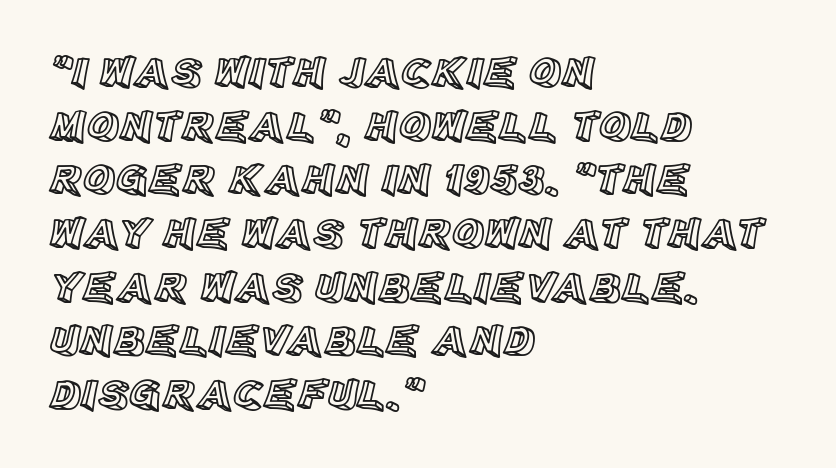
The passage shown is not underscored anywhere. The rendering keeps characters at their native spacing. The lines are quadded left. Character widths vary here, with narrow letters taking less room than wide ones.
